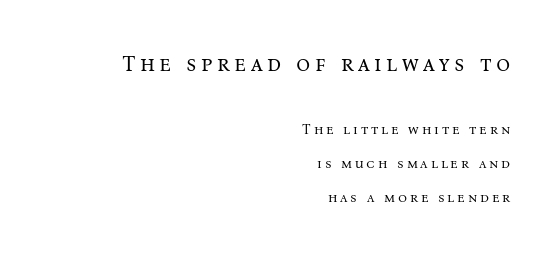
Line ends are locked; line starts wander. The designer gave the opening block more size than the closing block. The passage shown has open, widely tracked lettering throughout. Leading: increased. Only glyphs here, with clear space below each row. Style check: upright.
